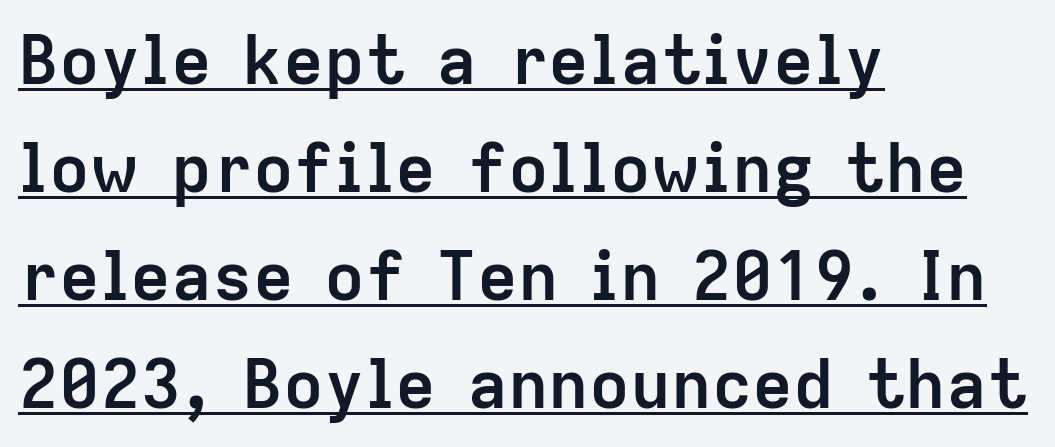
{"serif": "no", "italic": "no", "bold": "yes", "weight": "semibold", "width": "normal", "stroke_contrast": "low", "x_height": "medium", "monospaced": "no", "underline": "yes", "align": "left", "line_spacing": "normal", "line_spacing_ratio": 1.59, "letter_spacing": "normal", "letter_spacing_em": 0.0, "glyph_px": 68}
